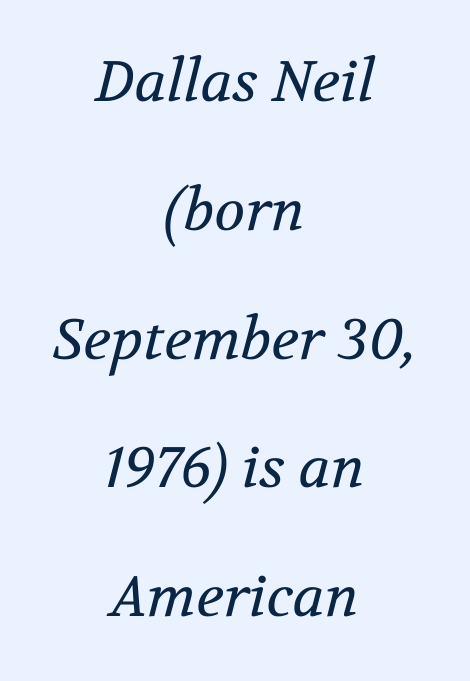
{"serif": "yes", "italic": "yes", "lean": "right", "slant_degrees": 12, "bold": "no", "weight": "regular", "width": "normal", "stroke_contrast": "medium", "x_height": "medium", "monospaced": "no", "underline": "no", "align": "center", "line_spacing": "loose", "line_spacing_ratio": 2.26, "letter_spacing": "normal", "letter_spacing_em": 0.0, "glyph_px": 57}
